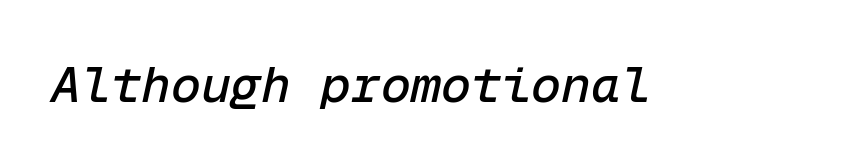
Is this a fixed-width face? Yes — each glyph sits in an identical cell. Is the letter spacing exaggerated? No — it looks like the ordinary default. Slant detected: the letters are inclined. Any mark beneath the type? The region is blank.
